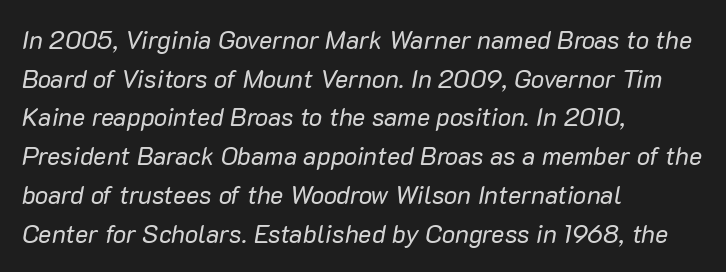
Q: Is the text bold? A: No.
Q: Is the text italic (slanted)? A: Yes, it leans right by about 10 degrees.
Q: Is the text underlined? A: No.
Q: How is the paragraph aligned? A: Left-aligned.
Q: Is the spacing between letters normal or unusually wide? A: Normal.
Q: Is the spacing between lines tight, normal or loose? A: Normal.
